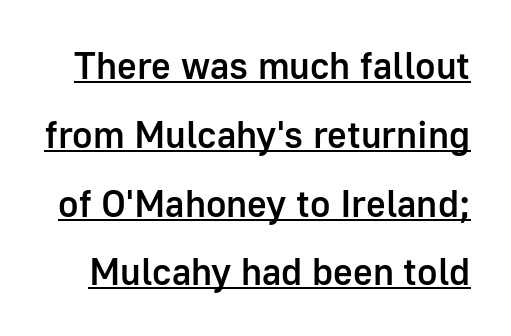
Q: Is the text bold? A: Semi-bold.
Q: Is the text italic (slanted)? A: No, it is upright.
Q: Is the typeface a serif or a sans-serif typeface? A: Sans-serif.
Q: Is the text underlined? A: Yes.
Q: Is the spacing between letters normal or unusually wide? A: Normal.
Q: Width (condensed, normal, or wide)? A: Normal.
Q: Stroke contrast? A: Low.
Q: x-height? A: Medium.
Q: Monospaced? A: No.
